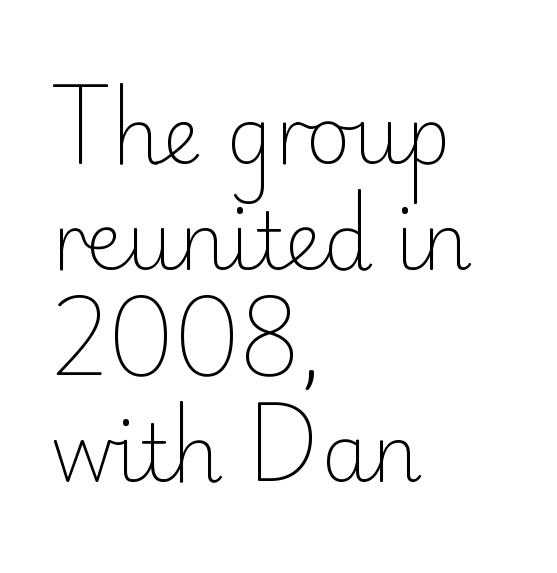
Vertical strokes here are truly vertical. In CSS terms this would be text-align: left. Nobody touched the tracking dial on this one. Heft: none added — not bold. Varying glyph widths throughout — classic text-font behaviour.
